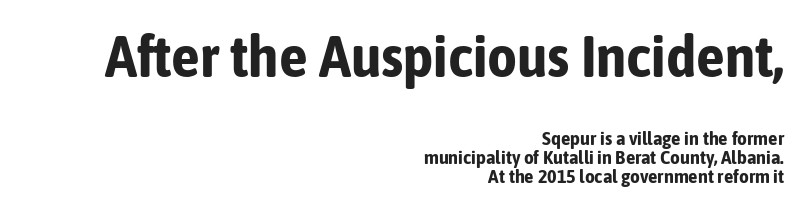
Q: Is the text bold? A: Yes.
Q: Is the text italic (slanted)? A: No, it is upright.
Q: Is the typeface a serif or a sans-serif typeface? A: Sans-serif.
Q: Is the text underlined? A: No.
Q: How is the paragraph aligned? A: Right-aligned.
Q: Is the spacing between letters normal or unusually wide? A: Normal.
Q: Is the spacing between lines tight, normal or loose? A: Tight.
Q: Which block of text is set in a larger size, the first (top) or the second (bottom)? A: The first (top) one.
Q: Width (condensed, normal, or wide)? A: Condensed.
Q: Stroke contrast? A: Low.
Q: x-height? A: Medium.
Q: Monospaced? A: No.
